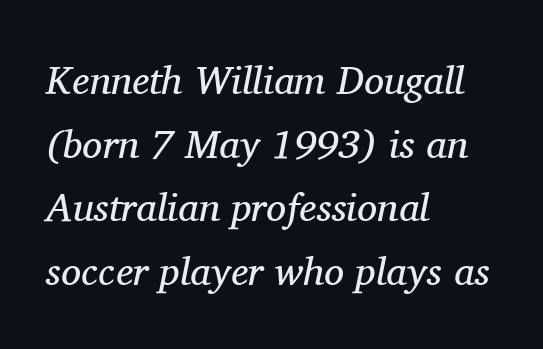
{"serif": "yes", "italic": "yes", "lean": "right", "slant_degrees": 11, "bold": "no", "weight": "regular", "width": "normal", "stroke_contrast": "medium", "x_height": "medium", "monospaced": "no", "underline": "no", "align": "left", "line_spacing": "normal", "line_spacing_ratio": 1.59, "letter_spacing": "normal", "letter_spacing_em": 0.0, "glyph_px": 40}
